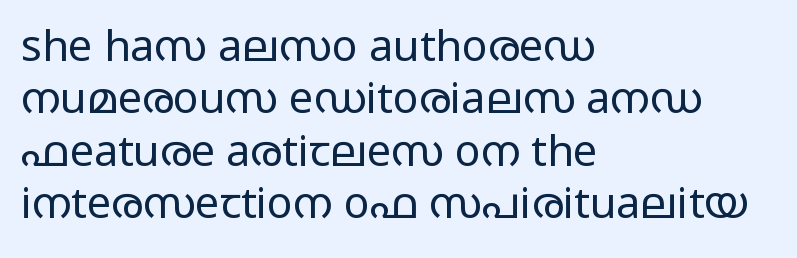
The image shows 43 px regular-weight, wide sans-serif type, upright; set left-aligned, line spacing 1.22x, normal letter spacing, not underlined; low stroke contrast and a medium x-height.
